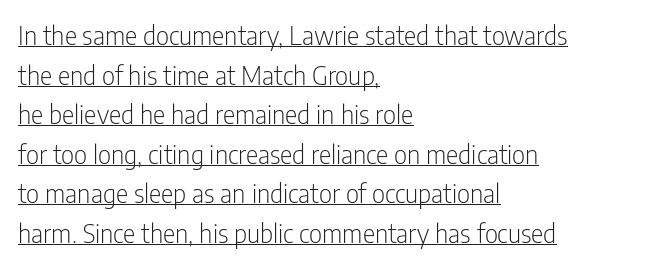
The image shows 26 px text type, upright; set left-aligned, normal line spacing (1.52x), normal letter spacing, underlined.
